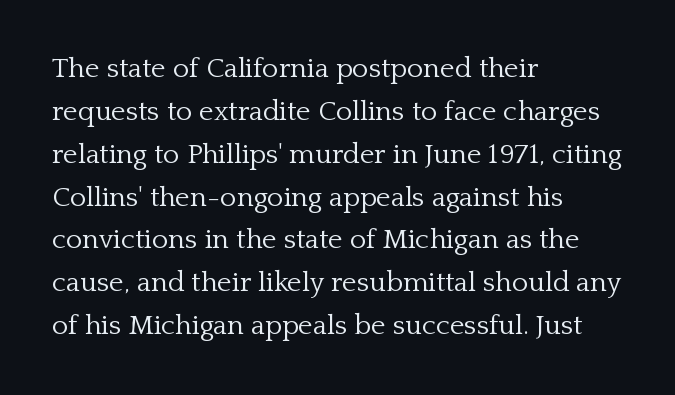
Alignment: flush left. Here the glyphs are tracked normally, forming tight word shapes. Each letter keeps its own natural width here, so spacing adapts to shape. Summary of vertical rhythm: regular, with standard interline spacing.
